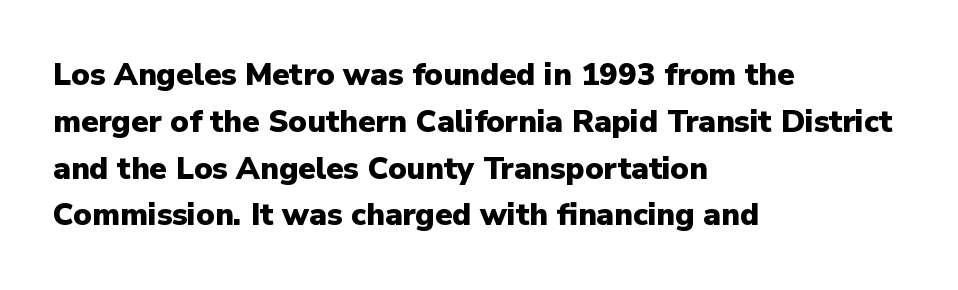
Which margin do the lines hug? The left one — the right edge is uneven. The text was rendered using a sans face with plain stroke endings. Set as a true bold cut, around the 700 mark. What's the leading like? Ordinary, nothing unusual.
